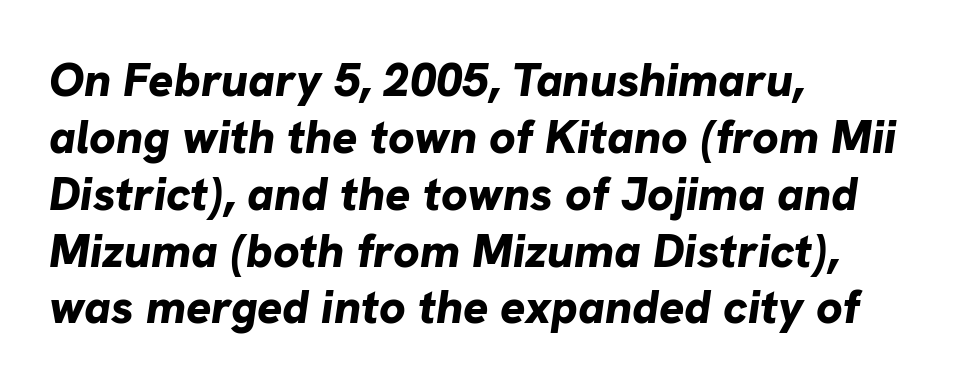
Q: Is the text bold? A: Yes.
Q: Is the text italic (slanted)? A: Yes, it leans right by about 8 degrees.
Q: Is the text underlined? A: No.
Q: How is the paragraph aligned? A: Left-aligned.
Q: Is the spacing between letters normal or unusually wide? A: Normal.
Q: Width (condensed, normal, or wide)? A: Normal.
Q: Stroke contrast? A: Low.
Q: x-height? A: Medium.
Q: Monospaced? A: No.
